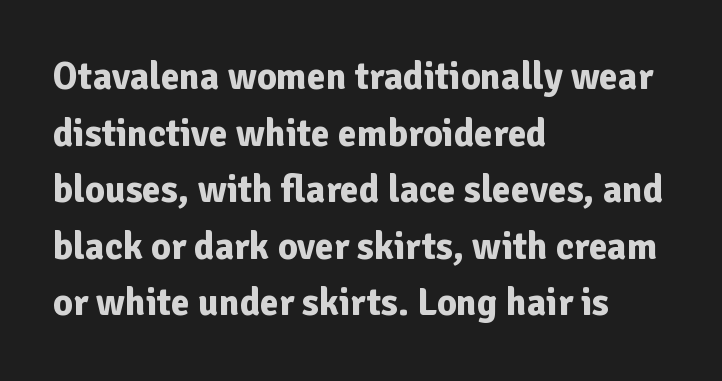
{"serif": "no", "italic": "no", "bold": "yes", "weight": "bold", "width": "normal", "stroke_contrast": "low", "x_height": "medium", "monospaced": "no", "underline": "no", "align": "left", "line_spacing": "normal", "line_spacing_ratio": 1.49, "letter_spacing": "normal", "letter_spacing_em": 0.0, "glyph_px": 38}
